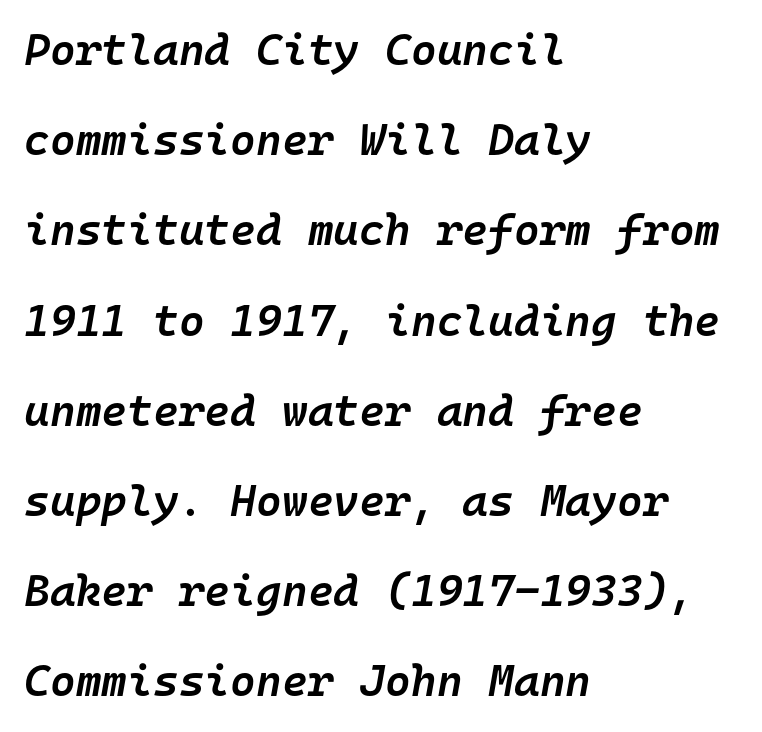
The image shows 44 px semibold type, italic (leaning right), monospaced; set left-aligned, loose line spacing (2.05x), normal letter spacing, not underlined; low stroke contrast and a medium x-height.
